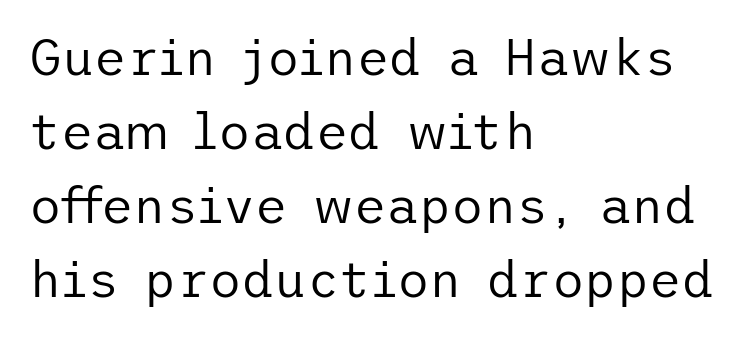
{"serif": "no", "italic": "no", "bold": "no", "weight": "regular", "width": "normal", "stroke_contrast": "low", "x_height": "medium", "underline": "no", "align": "left", "line_spacing": "normal", "line_spacing_ratio": 1.48, "letter_spacing": "normal", "letter_spacing_em": 0.0, "glyph_px": 50}
